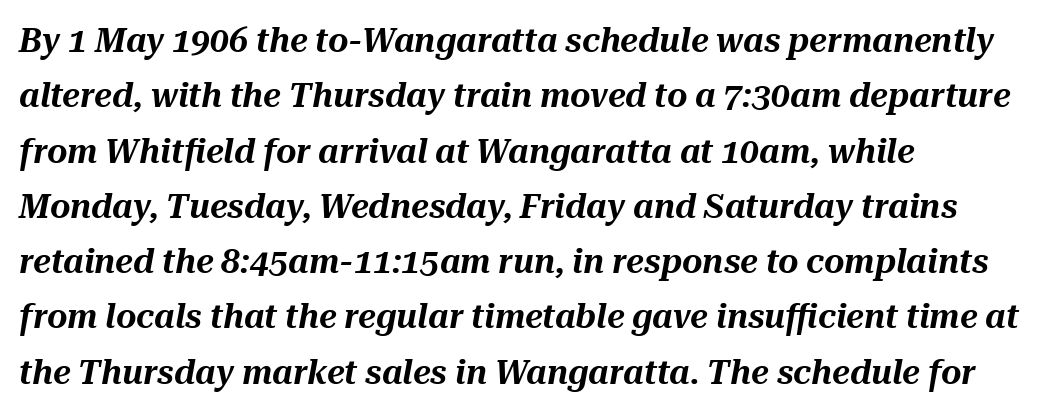
The image shows 35 px text type, italic (leaning right); set left-aligned, normal line spacing (1.58x), normal letter spacing, not underlined; medium stroke contrast and a medium x-height.
